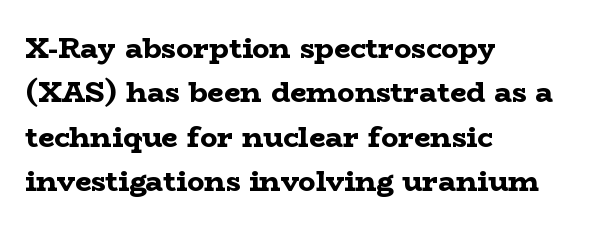
{"serif": "yes", "italic": "no", "bold": "yes", "weight": "bold", "width": "wide", "stroke_contrast": "low", "x_height": "medium", "monospaced": "no", "underline": "no", "align": "left", "line_spacing": "normal", "line_spacing_ratio": 1.53, "letter_spacing": "normal", "letter_spacing_em": 0.0, "glyph_px": 29}
